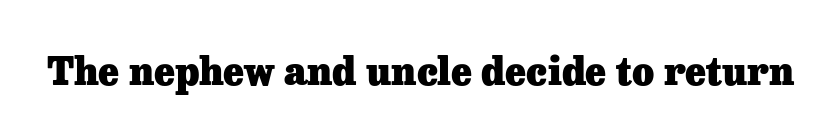
The glyphs are unaccompanied by any horizontal stroke below them. Do the characters align in a grid? No, the font is proportional. Letter spacing: default. Students, this is bold: see how much ink each stroke carries.
